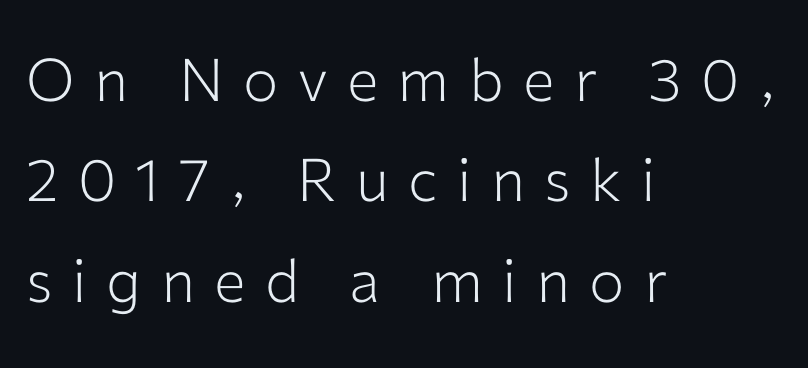
The image shows 59 px light sans-serif type, upright; set left-aligned, normal line spacing (1.7x), unusually wide letter spacing (+0.33 em), not underlined; low stroke contrast and a medium x-height.
